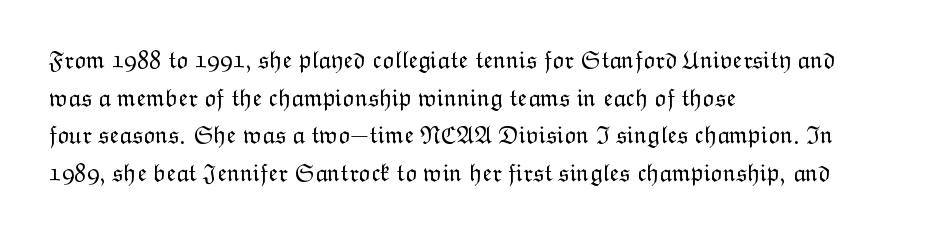
Q: Is the text bold? A: No.
Q: Is the text italic (slanted)? A: No, it is upright.
Q: Is the text underlined? A: No.
Q: How is the paragraph aligned? A: Left-aligned.
Q: Is the spacing between letters normal or unusually wide? A: Normal.
Q: Is the spacing between lines tight, normal or loose? A: Normal.
